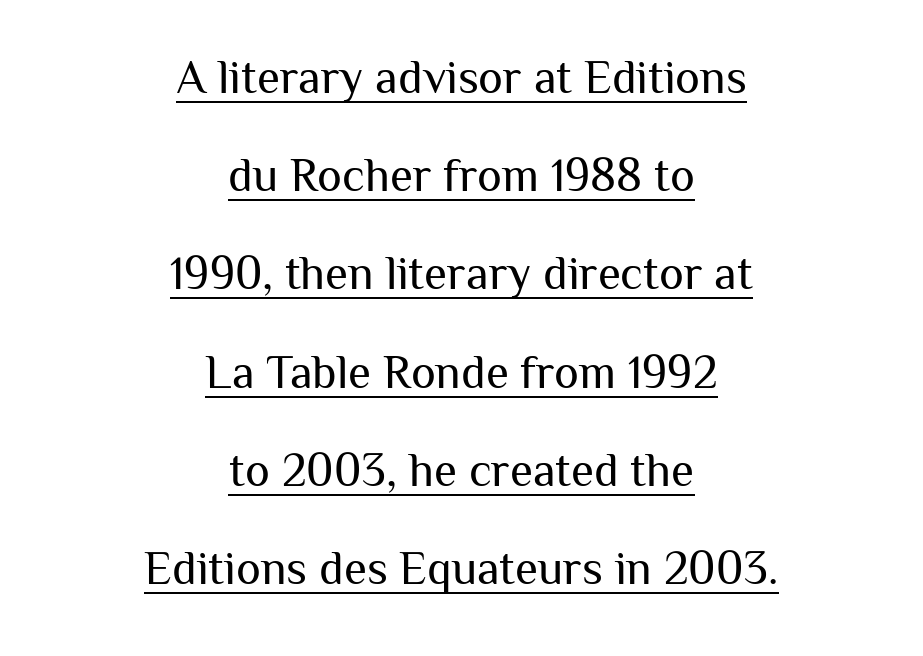
Q: Is the text bold? A: No.
Q: Is the text italic (slanted)? A: No, it is upright.
Q: Is the typeface a serif or a sans-serif typeface? A: Sans-serif.
Q: Is the text underlined? A: Yes.
Q: How is the paragraph aligned? A: Centered.
Q: Is the spacing between letters normal or unusually wide? A: Normal.
Q: Is the spacing between lines tight, normal or loose? A: Loose.
Q: Width (condensed, normal, or wide)? A: Normal.
Q: Stroke contrast? A: Medium.
Q: x-height? A: Medium.
Q: Monospaced? A: No.
